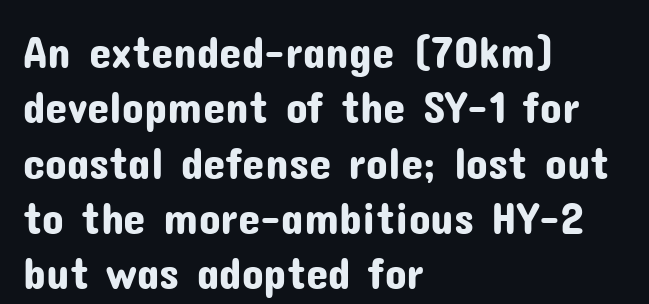
The image shows 45 px sans-serif type, upright; set left-aligned, line spacing 1.23x, normal letter spacing, not underlined; low stroke contrast and a medium x-height.
